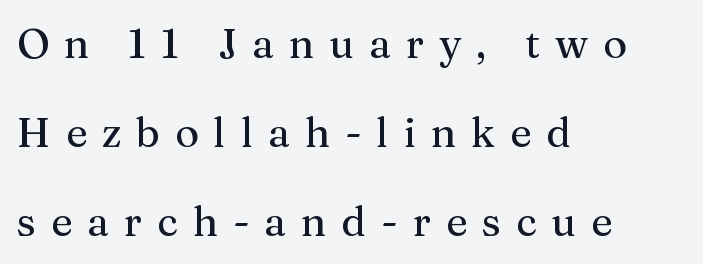
The passage shown has open, widely tracked lettering throughout. Do the characters align in a grid? No, the font is proportional. The rag falls on the right side of this text block. The letters carry serifs — small finishing strokes at the ends of their stems.
